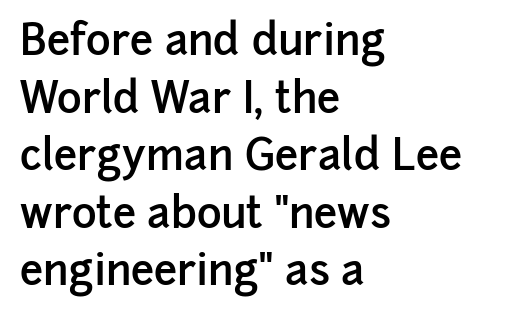
{"serif": "no", "italic": "no", "bold": "semi", "weight": "semibold", "width": "normal", "stroke_contrast": "low", "x_height": "medium", "monospaced": "no", "underline": "no", "align": "left", "line_spacing": "normal", "line_spacing_ratio": 1.37, "letter_spacing": "normal", "letter_spacing_em": 0.0, "glyph_px": 42}
